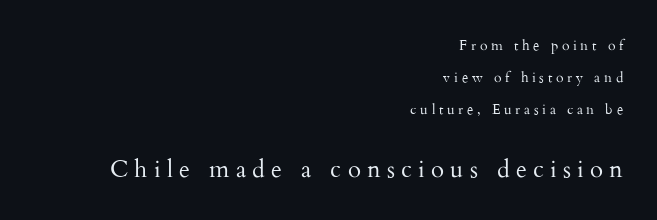
Q: Is the text bold? A: No.
Q: Is the text italic (slanted)? A: No, it is upright.
Q: Is the text underlined? A: No.
Q: How is the paragraph aligned? A: Right-aligned.
Q: Is the spacing between letters normal or unusually wide? A: Unusually wide.
Q: Is the spacing between lines tight, normal or loose? A: Loose.
Q: Which block of text is set in a larger size, the first (top) or the second (bottom)? A: The second (bottom) one.
